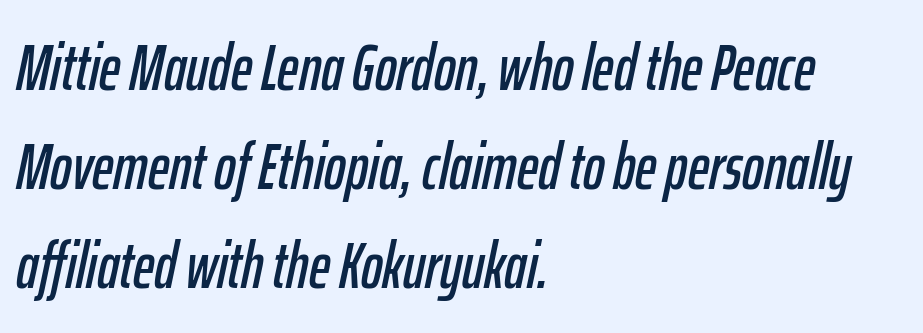
Q: Is the text italic (slanted)? A: Yes, it leans right by about 12 degrees.
Q: Is the text underlined? A: No.
Q: How is the paragraph aligned? A: Left-aligned.
Q: Is the spacing between letters normal or unusually wide? A: Normal.
Q: Is the spacing between lines tight, normal or loose? A: Normal.
Q: Width (condensed, normal, or wide)? A: Condensed.
Q: Stroke contrast? A: Low.
Q: x-height? A: Medium.
Q: Monospaced? A: No.
